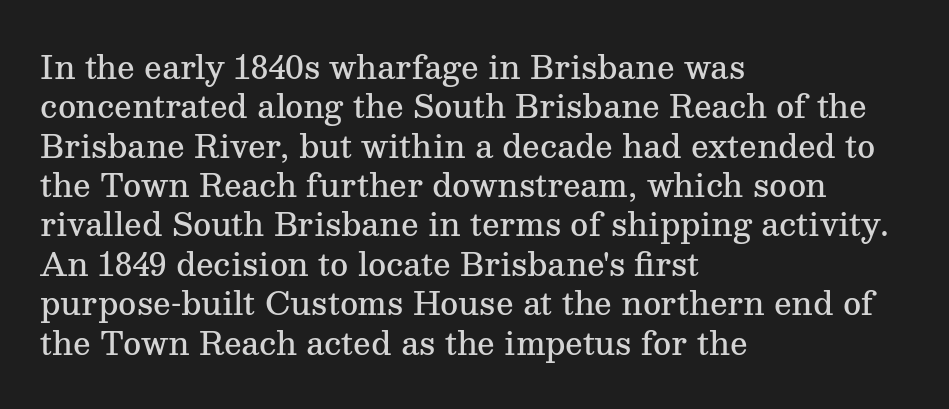
The image shows 31 px semibold serif type, upright; set left-aligned, normal line spacing (1.27x), normal letter spacing, not underlined; medium stroke contrast and a medium x-height.
